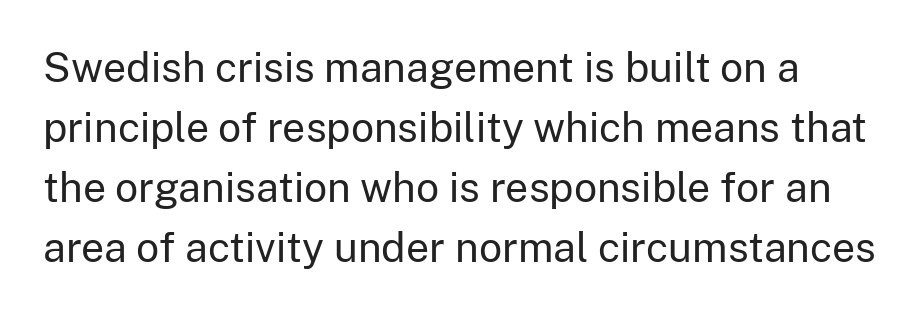
The image shows 41 px regular-weight sans-serif type, upright; set normal line spacing (1.46x), normal letter spacing, not underlined; low stroke contrast and a medium x-height.
